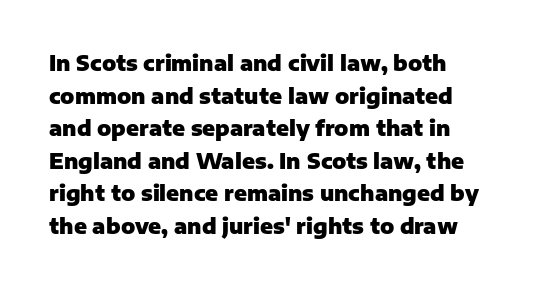
The rendering anchors every line to the left-hand side. In terms of posture, this sample is upright. This sample uses plain, unmodified letter spacing. The gap between lines stays unmarked.
